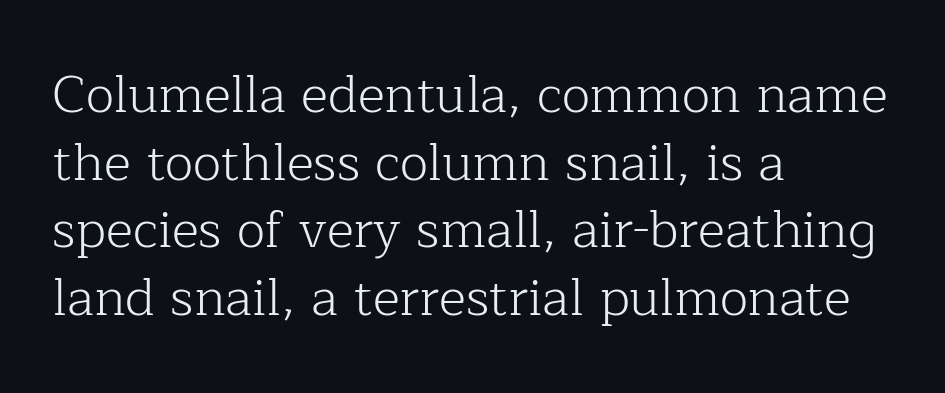
Alignment: flush left. In terms of letterform style, serifs are clearly present. Observe the ordinary spacing: letters are neighbours, not strangers. Regular leading.
